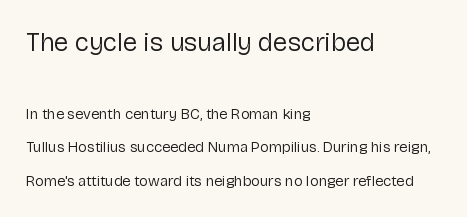
A typesetter would mark this as roman, not italic. Between one letter and the next there's only the usual sliver of space. Size hierarchy here favors the leading block over the trailing one. Vertically, the passage feels expansive, rows floating well apart. Short and long lines alike share a common starting point at left. The words here are not underlined.
